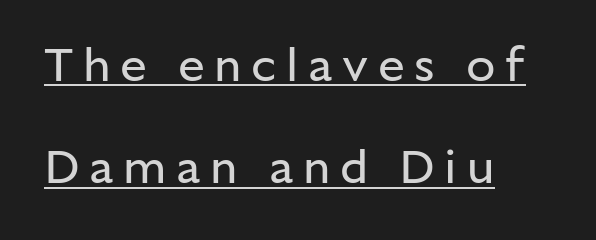
The image shows 48 px regular-weight sans-serif type, upright; set left-aligned, loose line spacing (2.13x), unusually wide letter spacing (+0.2 em), underlined; low stroke contrast and a medium x-height.
